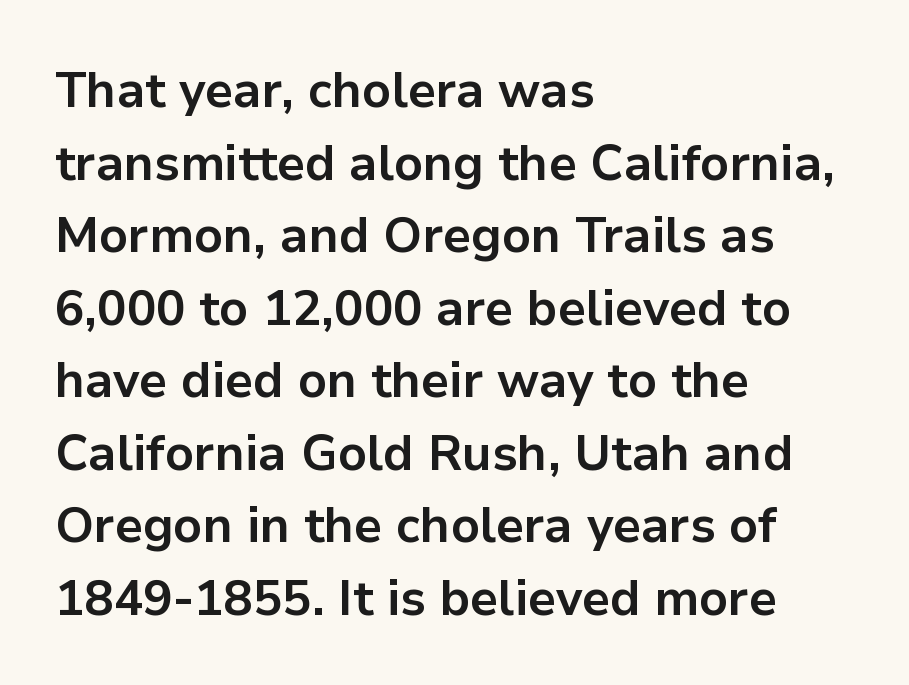
The image shows 49 px bold sans-serif type, upright; set left-aligned, normal line spacing (1.48x), normal letter spacing, not underlined; low stroke contrast and a medium x-height.
